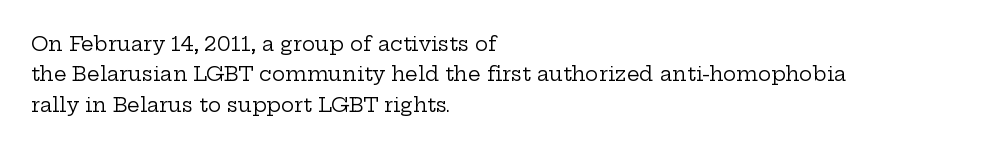
The image shows 20 px text type, upright; set left-aligned, normal line spacing (1.52x), normal letter spacing, not underlined.
